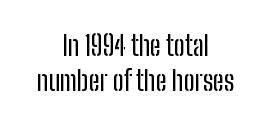
The image shows 27 px text type, upright; set centered, normal line spacing (1.3x), normal letter spacing, not underlined.
